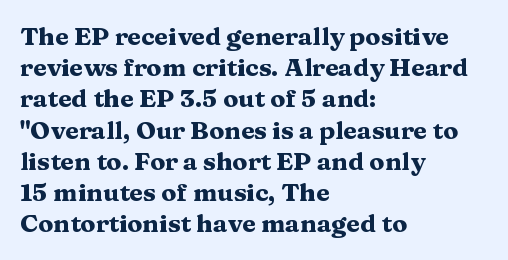
The image shows 25 px bold type, upright; set left-aligned, normal line spacing (1.25x), normal letter spacing, not underlined.
